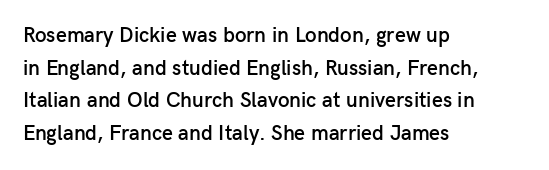
Q: Is the text bold? A: Semi-bold.
Q: Is the text italic (slanted)? A: No, it is upright.
Q: Is the text underlined? A: No.
Q: How is the paragraph aligned? A: Left-aligned.
Q: Is the spacing between letters normal or unusually wide? A: Normal.
Q: Is the spacing between lines tight, normal or loose? A: Normal.
